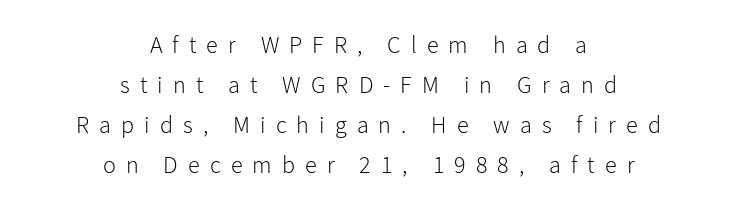
Each line is balanced around a shared central axis. Beneath every word, the page is bare. Students, observe: this is what conventionally led text looks like. The face used here is rendered with a markedly widened letterfit.
